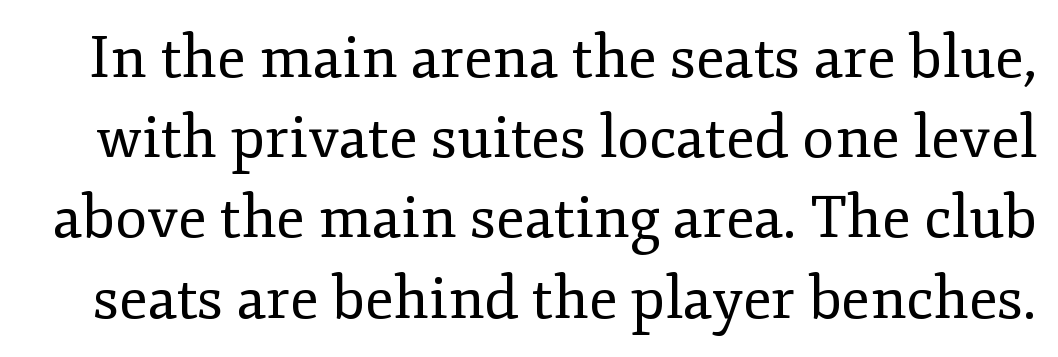
The image shows 59 px regular-weight serif type, upright; set normal line spacing (1.36x), normal letter spacing, not underlined; low stroke contrast and a small x-height.
